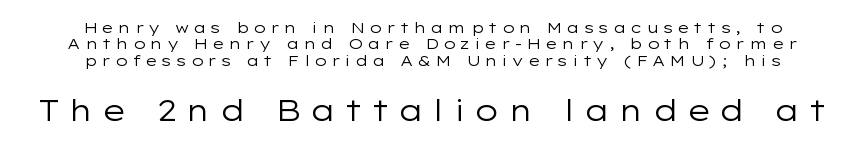
{"serif": "no", "italic": "no", "bold": "no", "weight": "regular", "width": "wide", "stroke_contrast": "low", "x_height": "medium", "monospaced": "no", "underline": "no", "align": "center", "line_spacing": "tight", "line_spacing_ratio": 1.09, "letter_spacing": "wide", "letter_spacing_em": 0.27, "larger_block": "second", "size_ratio": 2.0, "glyph_px": 30}
